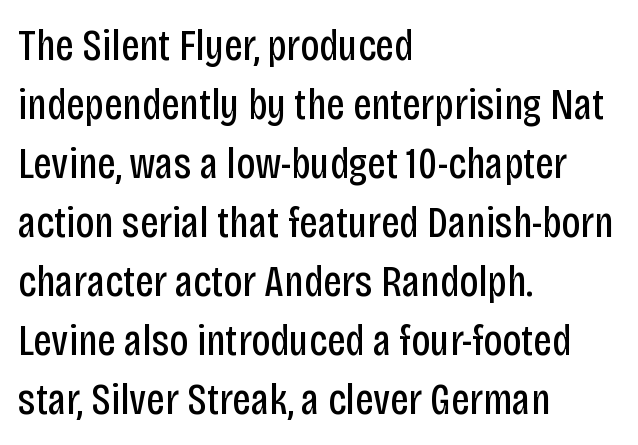
These lines sit exactly where default settings would place them. The typesetter chose a ragged-right arrangement here. The foot of each line stays bare and open. Ordinary non-slanted type is in use.
